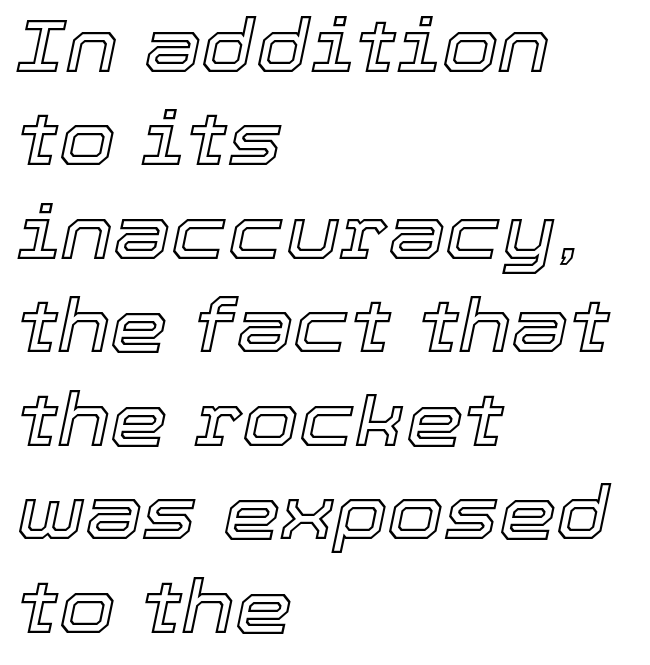
Q: Is the text italic (slanted)? A: Yes, it leans right by about 12 degrees.
Q: Is the text underlined? A: No.
Q: How is the paragraph aligned? A: Left-aligned.
Q: Is the spacing between letters normal or unusually wide? A: Normal.
Q: Is the spacing between lines tight, normal or loose? A: Normal.
Q: Width (condensed, normal, or wide)? A: Normal.
Q: x-height? A: Medium.
Q: Monospaced? A: No.
